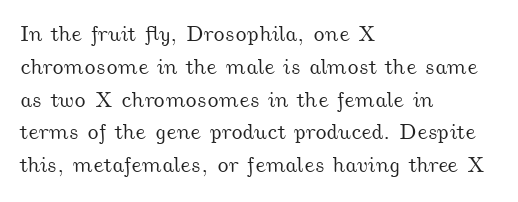
The image shows 22 px text type; set left-aligned, normal line spacing (1.49x), normal letter spacing, not underlined.
